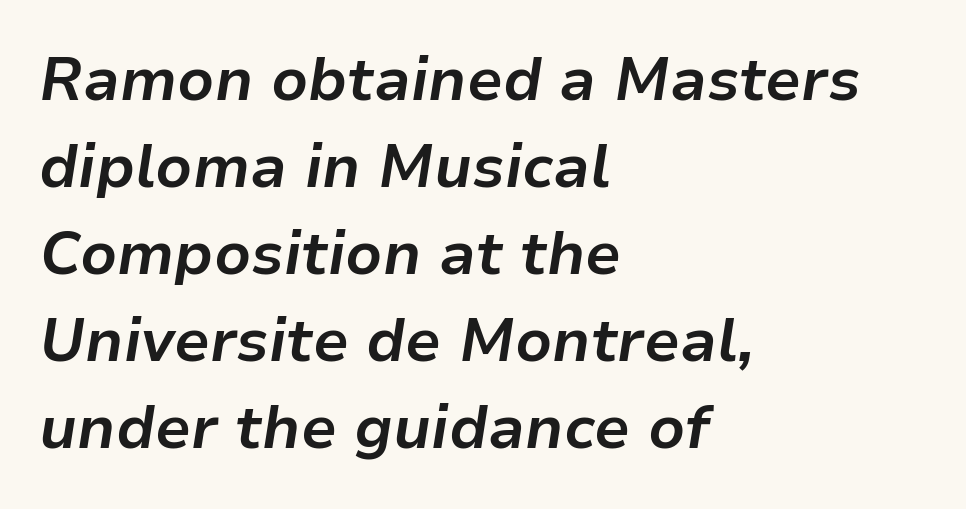
Q: Is the text bold? A: Yes.
Q: Is the text italic (slanted)? A: Yes, it leans right by about 9 degrees.
Q: Is the text underlined? A: No.
Q: How is the paragraph aligned? A: Left-aligned.
Q: Is the spacing between letters normal or unusually wide? A: Normal.
Q: Is the spacing between lines tight, normal or loose? A: Normal.
Q: Width (condensed, normal, or wide)? A: Normal.
Q: Stroke contrast? A: Low.
Q: x-height? A: Medium.
Q: Monospaced? A: No.
